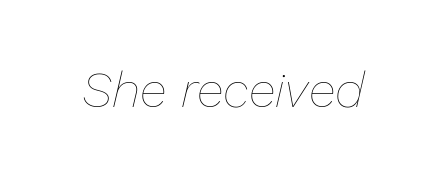
{"italic": "yes", "lean": "right", "slant_degrees": 13, "bold": "no", "weight": "thin", "width": "normal", "stroke_contrast": "low", "x_height": "medium", "monospaced": "no", "underline": "no", "letter_spacing": "normal", "letter_spacing_em": 0.0, "glyph_px": 50}
